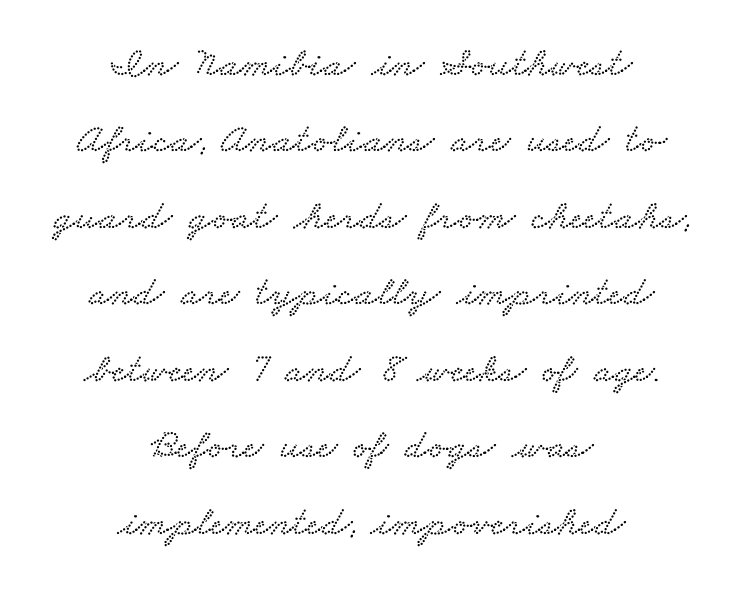
The image shows 42 px wide serif type; set centered, line spacing 1.82x, normal letter spacing, not underlined; low stroke contrast and a small x-height.
